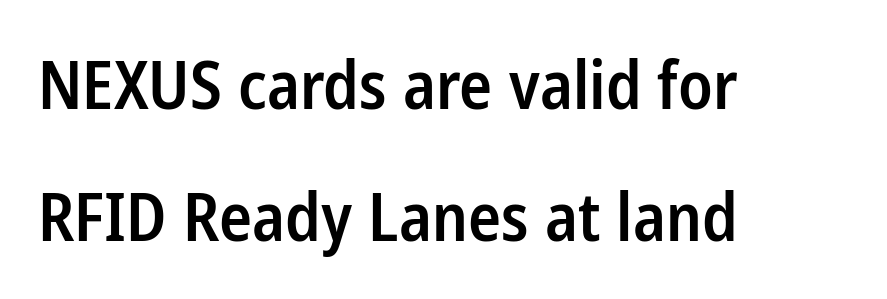
A typesetter would call this proportional, since set widths differ per character. Lines of text with bare space underneath. The face used here is rendered with its standard letterfit. The typography opts for an upright posture over an oblique one. Grotesque or geometric, the face here clearly has no serifs. Is there much room between lines? Yes — plenty of vertical air separates them.
